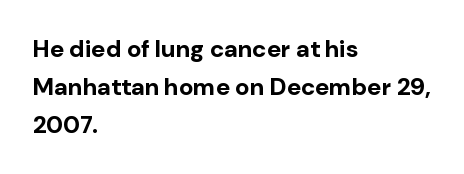
{"italic": "no", "bold": "yes", "underline": "no", "align": "left", "line_spacing": "normal", "line_spacing_ratio": 1.58, "letter_spacing": "normal", "letter_spacing_em": 0.0, "glyph_px": 24}
